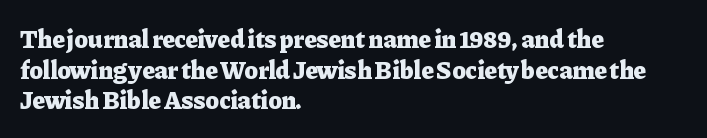
The image shows 25 px bold type, upright; set left-aligned, line spacing 1.23x, normal letter spacing, not underlined.
